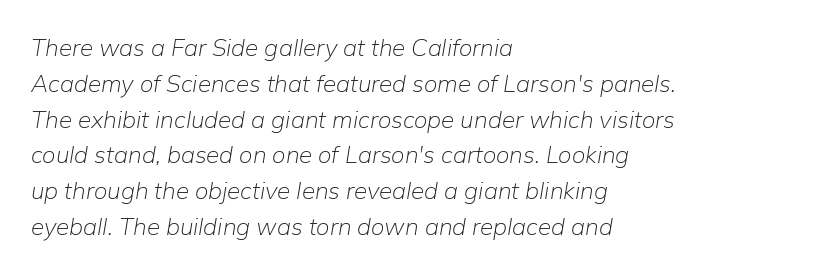
Q: Is the text bold? A: No.
Q: Is the text italic (slanted)? A: Yes, it leans right by about 9 degrees.
Q: Is the text underlined? A: No.
Q: How is the paragraph aligned? A: Left-aligned.
Q: Is the spacing between letters normal or unusually wide? A: Normal.
Q: Is the spacing between lines tight, normal or loose? A: Normal.
